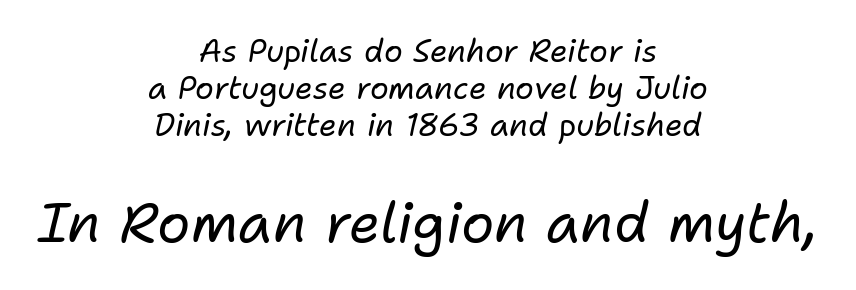
The image shows 55 px regular-weight type, italic (leaning right); set centered, line spacing 1.19x, normal letter spacing, not underlined; the second (bottom) block is 1.77x larger; low stroke contrast and a medium x-height.
